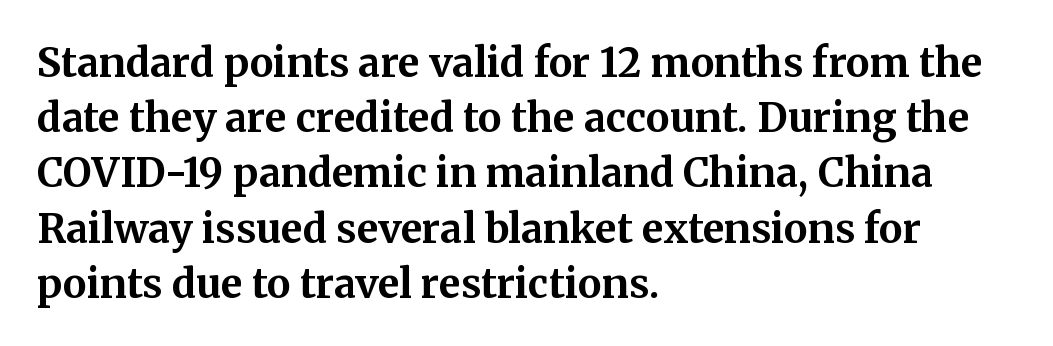
The image shows 40 px bold serif type, upright; set left-aligned, normal line spacing (1.38x), normal letter spacing, not underlined; medium stroke contrast and a medium x-height.
